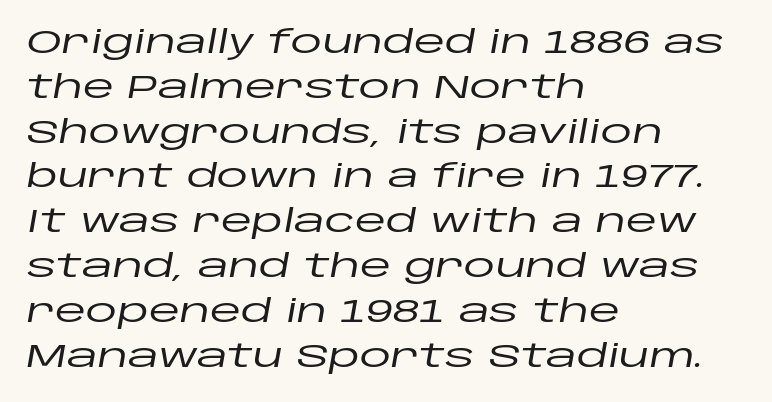
Q: Is the text italic (slanted)? A: Yes, it leans right by about 10 degrees.
Q: Is the text underlined? A: No.
Q: How is the paragraph aligned? A: Left-aligned.
Q: Is the spacing between letters normal or unusually wide? A: Normal.
Q: Is the spacing between lines tight, normal or loose? A: Normal.
Q: Width (condensed, normal, or wide)? A: Wide.
Q: Stroke contrast? A: Low.
Q: x-height? A: Large.
Q: Monospaced? A: No.
